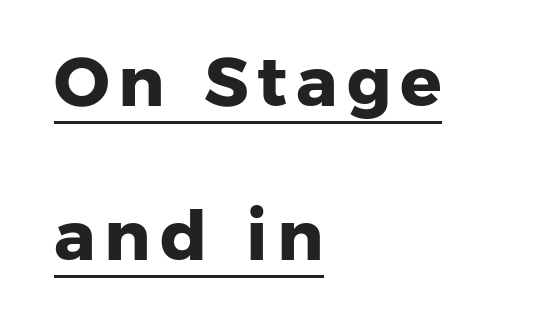
{"serif": "no", "bold": "yes", "weight": "heavy", "width": "normal", "stroke_contrast": "low", "x_height": "medium", "monospaced": "no", "underline": "yes", "align": "left", "line_spacing": "loose", "line_spacing_ratio": 2.23, "glyph_px": 69}
